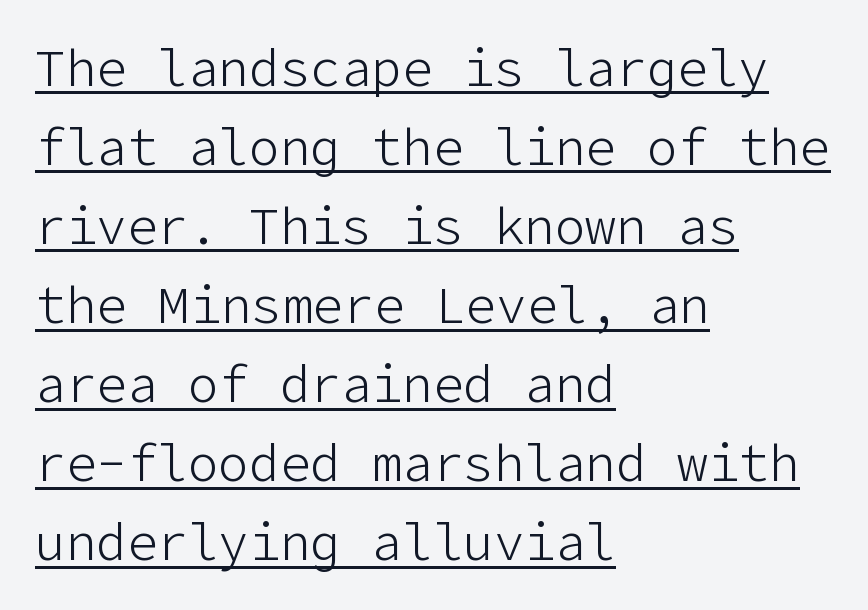
{"serif": "no", "italic": "no", "bold": "no", "weight": "light", "width": "normal", "stroke_contrast": "low", "x_height": "medium", "underline": "yes", "align": "left", "line_spacing": "normal", "line_spacing_ratio": 1.55, "letter_spacing": "normal", "letter_spacing_em": 0.0, "glyph_px": 51}
